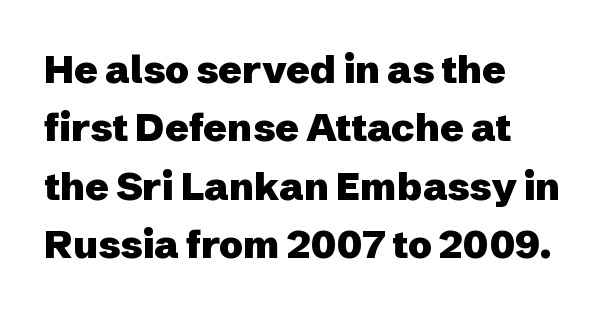
The image shows 39 px heavy sans-serif type, upright; set left-aligned, normal line spacing (1.5x), normal letter spacing, not underlined; low stroke contrast and a medium x-height.
